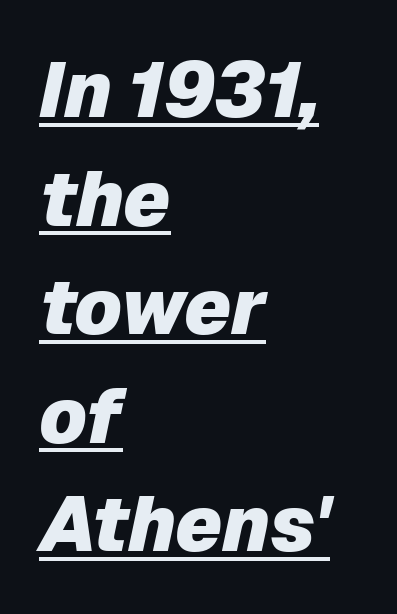
The image shows 77 px heavy type, italic (leaning right); set left-aligned, normal line spacing (1.41x), normal letter spacing, underlined; low stroke contrast and a medium x-height.
